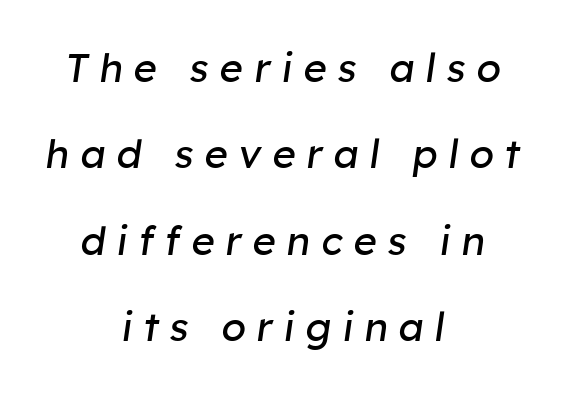
Inter-character spacing is expanded well beyond the font's built-in metrics. The rendering positions every line midway between the sides. Weight: in the light-to-regular range. Spacing verdict: proportional, widths tailored to each character.
